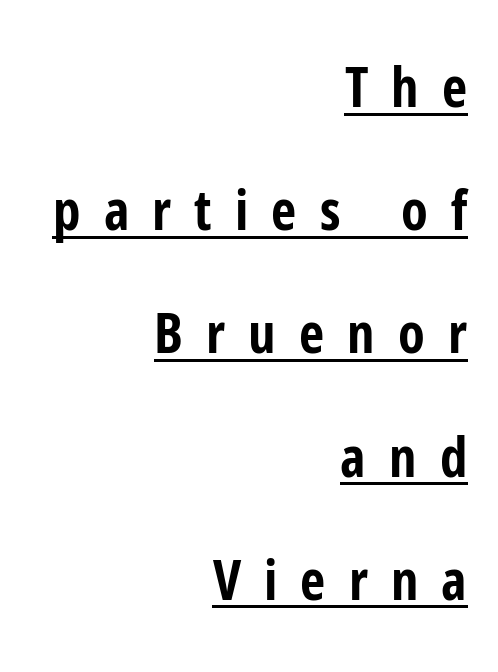
Students, note that the glyphs here are deliberately spaced far apart. Varying glyph widths throughout — classic text-font behaviour. The designer dialed line spacing up above the default. Every character sits straight up, as roman type does.
